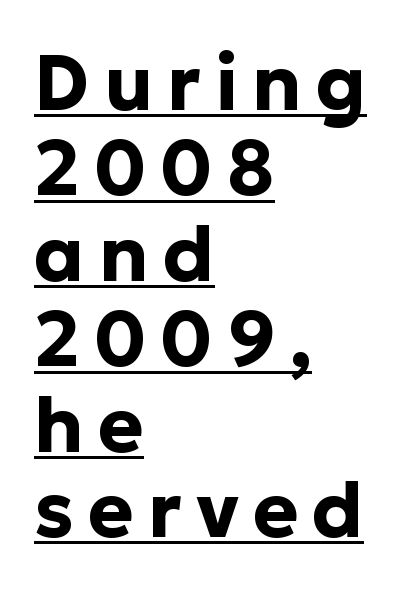
Does the type have serifs? No, each stem ends abruptly. Alignment: flush left. Think of a printed novel: that variable character pitch is what you see here. Vertical strokes here are truly vertical.
